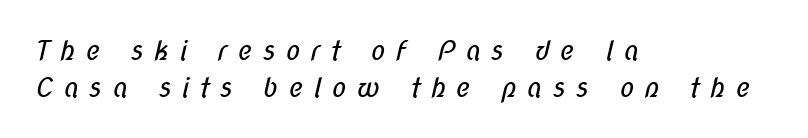
Q: Is the text bold? A: No.
Q: Is the text underlined? A: No.
Q: How is the paragraph aligned? A: Left-aligned.
Q: Is the spacing between letters normal or unusually wide? A: Unusually wide.
Q: Is the spacing between lines tight, normal or loose? A: Normal.
